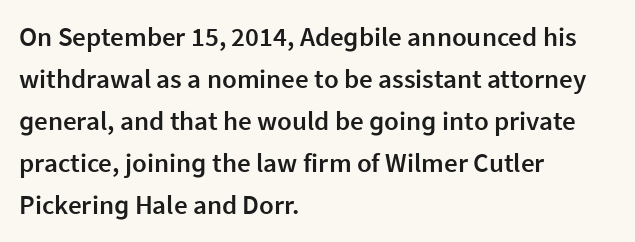
Q: Is the text bold? A: Semi-bold.
Q: Is the text italic (slanted)? A: No, it is upright.
Q: Is the text underlined? A: No.
Q: How is the paragraph aligned? A: Left-aligned.
Q: Is the spacing between letters normal or unusually wide? A: Normal.
Q: Is the spacing between lines tight, normal or loose? A: Normal.
